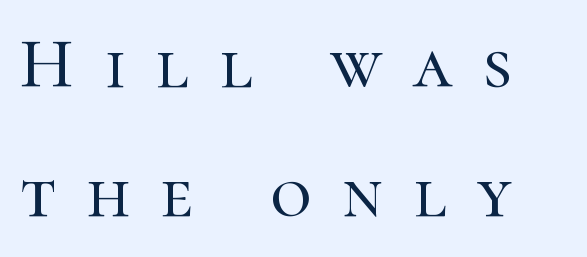
The image shows 71 px serif type, upright; set left-aligned, line spacing 1.82x, unusually wide letter spacing (+0.43 em), not underlined; high stroke contrast and a medium x-height.
